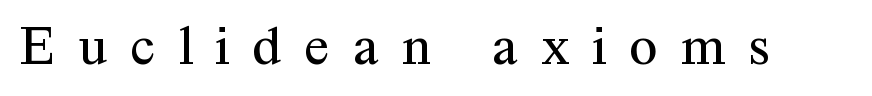
The image shows 57 px regular-weight serif type, upright; set unusually wide letter spacing (+0.41 em), not underlined; medium stroke contrast and a medium x-height.
